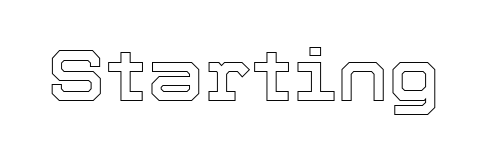
Clear beneath every line of the passage. Short note: letters normally spaced. The passage shown is typed in a proportional face where columns would drift. Is there any slant? The stems are plumb.
